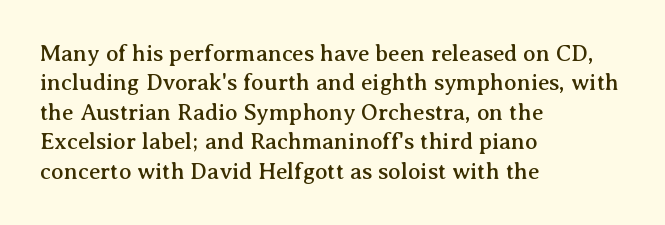
One-word summary of the alignment: left. Posture: vertical. The tracking reads as untouched default to a designer's eye. Each row of text sits above clean, open space. Does the leading feel generous? No, just average.
